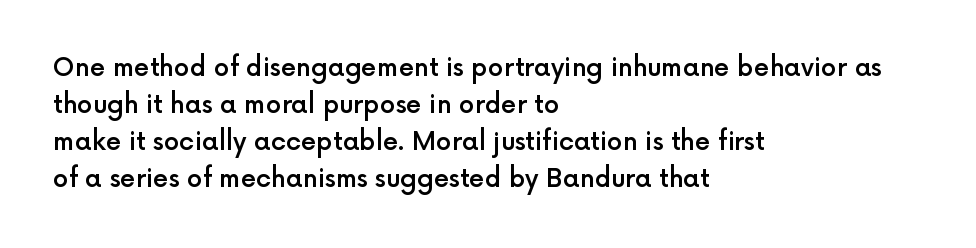
Q: Is the text bold? A: Semi-bold.
Q: Is the text italic (slanted)? A: No, it is upright.
Q: Is the text underlined? A: No.
Q: How is the paragraph aligned? A: Left-aligned.
Q: Is the spacing between letters normal or unusually wide? A: Normal.
Q: Is the spacing between lines tight, normal or loose? A: Normal.
